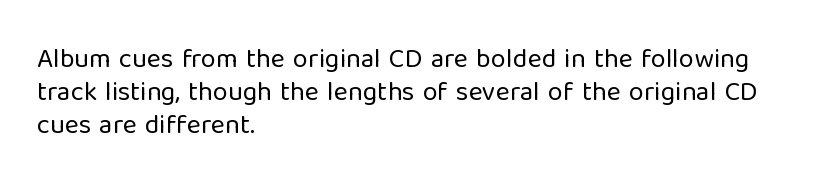
The zone under the glyphs is completely vacant. The passage is arranged the way most books set body copy — flush left. The type sits square on the baseline with zero lean. Weight: in the light-to-regular range. In terms of letterspacing, this is plain default setting.
